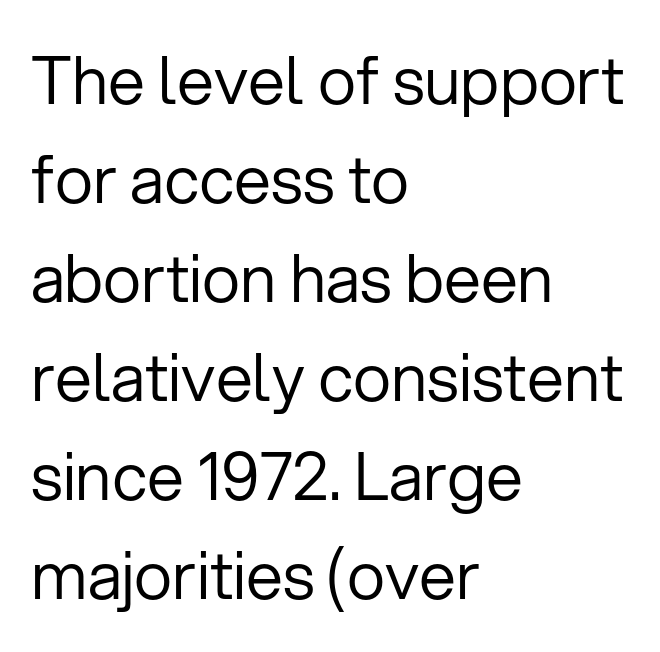
Any mark beneath the type? The region is blank. You could not count columns in this text — the font is proportionally spaced. The font sits on the lighter half of the weight spectrum, regular included. The rendering shows plain stroke endings on the letterforms — a sans-serif design. Here the glyphs are tracked normally, forming tight word shapes. The lines are quadded left.
